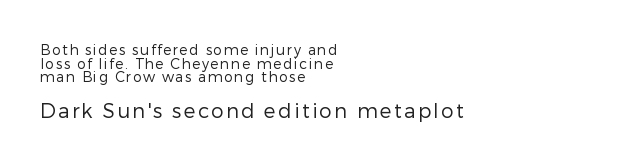
{"italic": "no", "bold": "no", "underline": "no", "align": "left", "line_spacing": "tight", "line_spacing_ratio": 0.97, "larger_block": "second", "size_ratio": 1.43, "glyph_px": 20}
